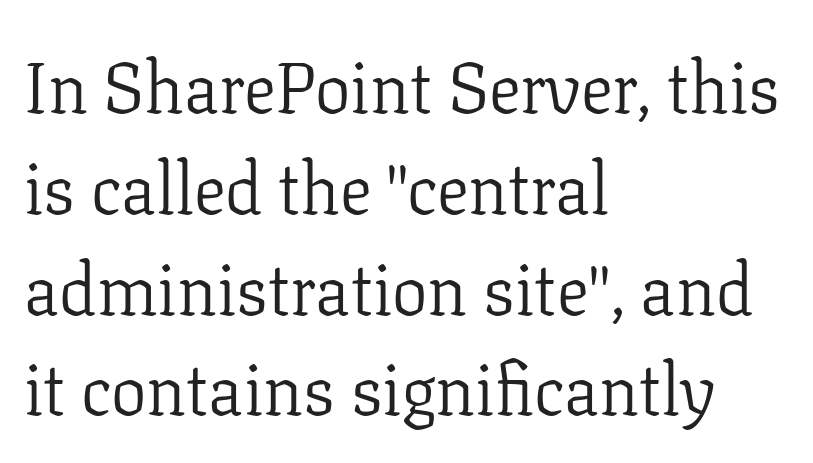
{"serif": "yes", "italic": "no", "bold": "no", "weight": "light", "width": "normal", "stroke_contrast": "low", "x_height": "medium", "monospaced": "no", "underline": "no", "align": "left", "line_spacing": "normal", "line_spacing_ratio": 1.42, "letter_spacing": "normal", "letter_spacing_em": 0.0, "glyph_px": 71}
